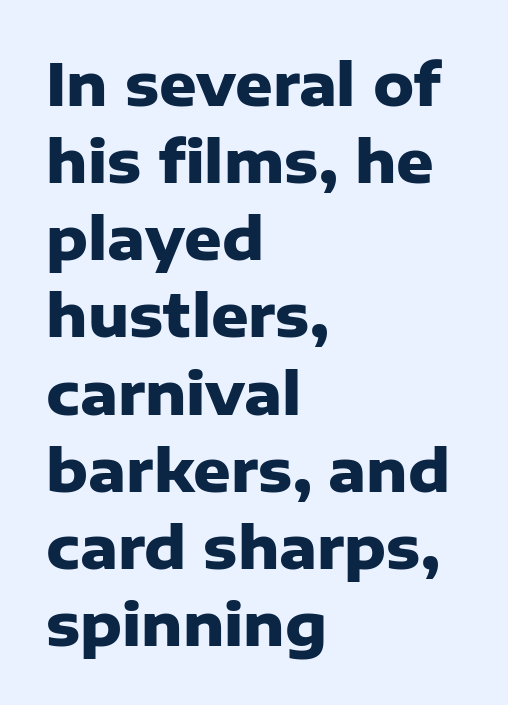
The image shows 58 px heavy sans-serif type, upright; set left-aligned, normal line spacing (1.33x), normal letter spacing, not underlined; low stroke contrast and a medium x-height.
